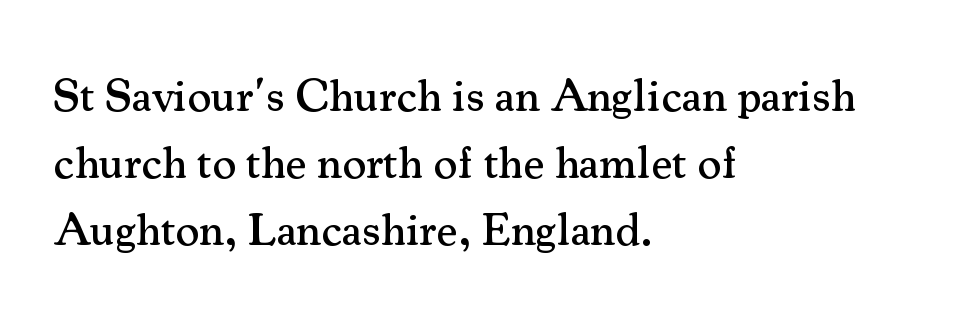
The image shows 46 px serif type, upright; set left-aligned, normal line spacing (1.46x), normal letter spacing, not underlined; medium stroke contrast and a small x-height.
